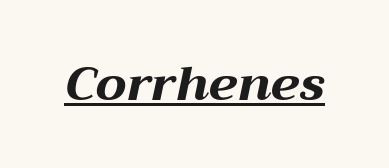
The passage shown has conventional tracking throughout. The passage shown is typed in a proportional face where columns would drift. Pretty heavy lettering here — definitely bold. Every character sits at an angle, as italics do. Descenders here cross a horizontal rule under the line.
